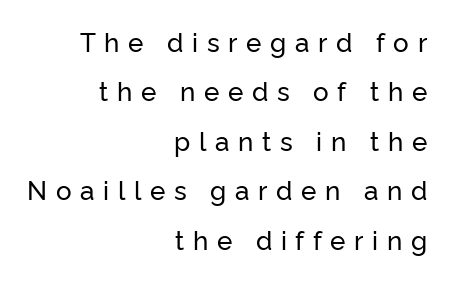
{"italic": "no", "underline": "no", "align": "right", "line_spacing": "loose", "line_spacing_ratio": 1.9, "letter_spacing": "wide", "letter_spacing_em": 0.33, "glyph_px": 26}
